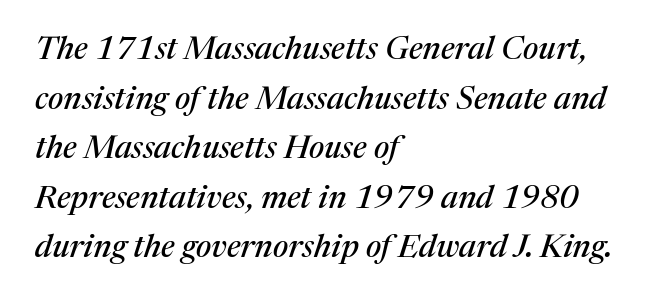
{"serif": "yes", "italic": "yes", "lean": "right", "slant_degrees": 17, "width": "normal", "stroke_contrast": "medium", "x_height": "medium", "monospaced": "no", "underline": "no", "align": "left", "line_spacing": "normal", "line_spacing_ratio": 1.55, "letter_spacing": "normal", "letter_spacing_em": 0.0, "glyph_px": 32}
